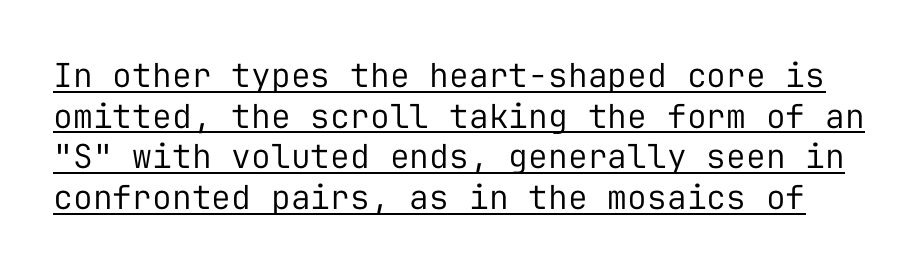
Spacing verdict: monospaced, one width for all characters. The typesetter has applied underlining to the passage shown. The glyphs in this specimen are sans serif. Students, note that the glyphs here touch the page at normal intervals. This is the regular roman posture of the typeface. Weight class: somewhere from thin through regular.
